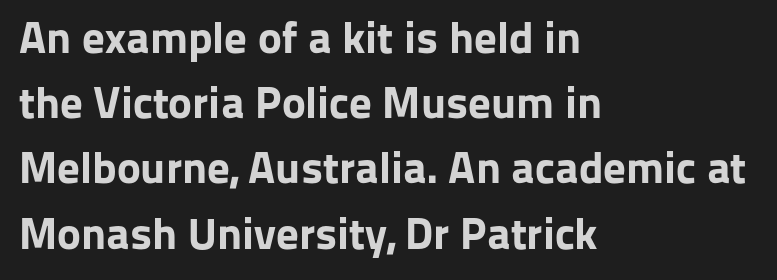
{"serif": "no", "italic": "no", "bold": "yes", "weight": "bold", "width": "normal", "stroke_contrast": "low", "x_height": "medium", "monospaced": "no", "underline": "no", "align": "left", "line_spacing": "normal", "line_spacing_ratio": 1.45, "letter_spacing": "normal", "letter_spacing_em": 0.0, "glyph_px": 45}
